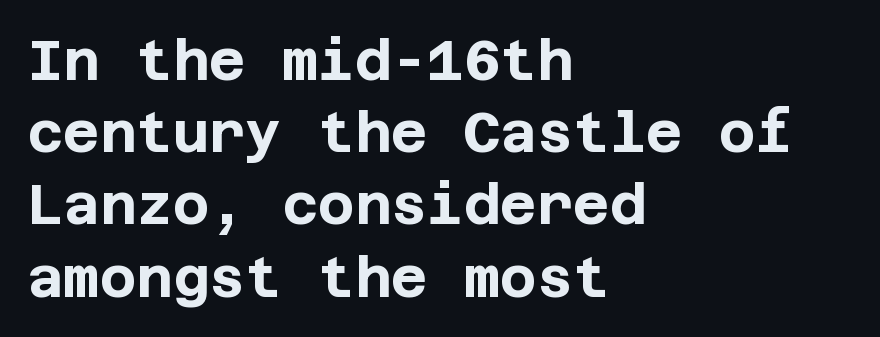
{"serif": "no", "italic": "no", "bold": "yes", "weight": "bold", "width": "normal", "stroke_contrast": "low", "x_height": "large", "underline": "no", "align": "left", "line_spacing": "normal", "line_spacing_ratio": 1.29, "letter_spacing": "normal", "letter_spacing_em": 0.0, "glyph_px": 56}
